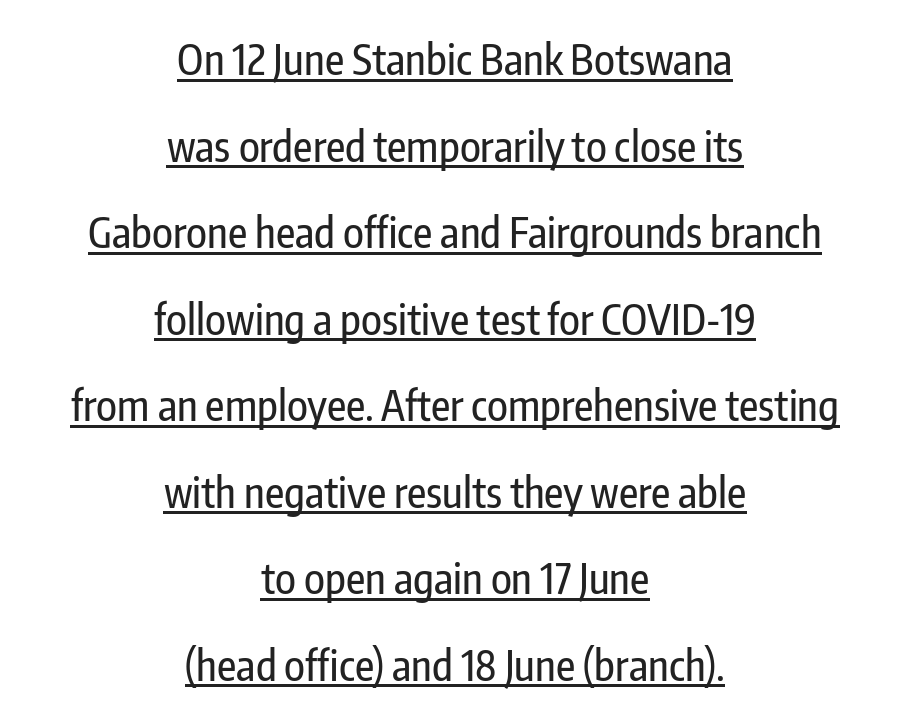
{"serif": "no", "italic": "no", "width": "condensed", "stroke_contrast": "low", "x_height": "medium", "monospaced": "no", "underline": "yes", "align": "center", "line_spacing": "loose", "line_spacing_ratio": 2.06, "letter_spacing": "normal", "letter_spacing_em": 0.0, "glyph_px": 42}
